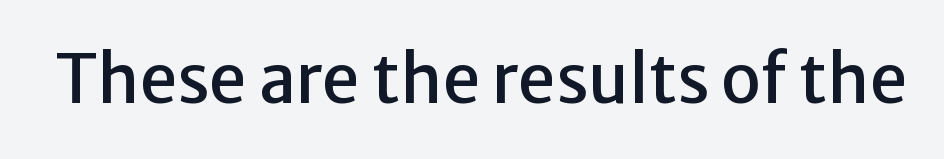
The image shows 67 px sans-serif type, upright; set normal letter spacing, not underlined; low stroke contrast and a medium x-height.
